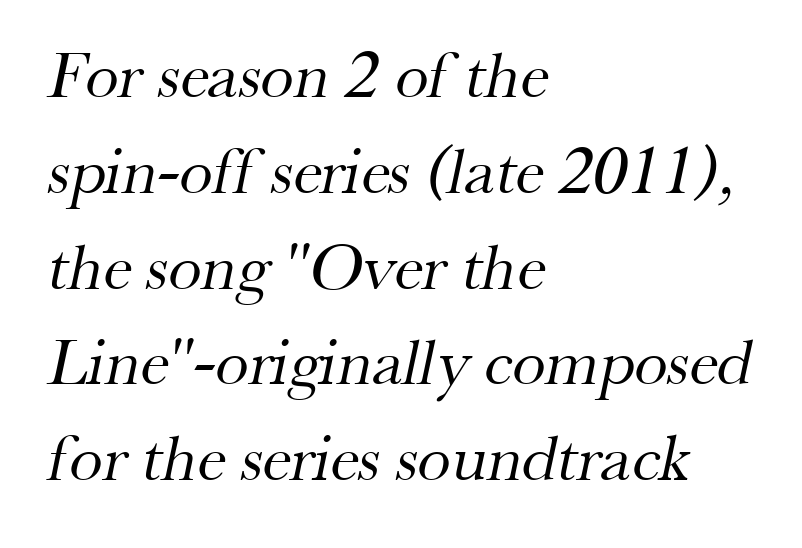
The image shows 67 px regular-weight serif type; set left-aligned, normal line spacing (1.43x), normal letter spacing, not underlined; medium stroke contrast and a small x-height.
